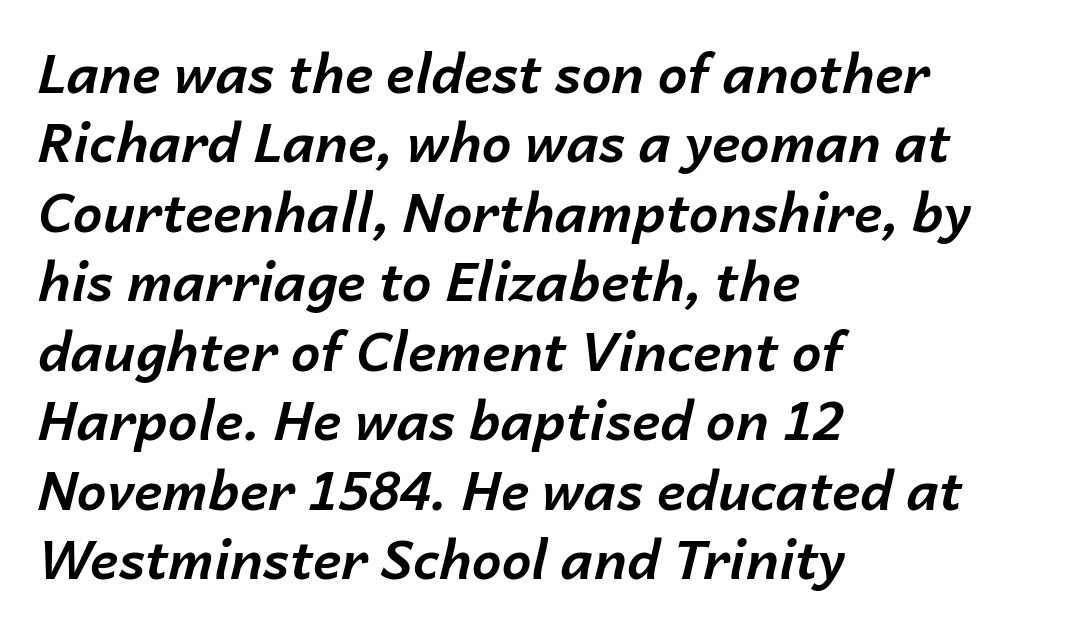
Q: Is the text bold? A: Yes.
Q: Is the text italic (slanted)? A: Yes, it leans right by about 14 degrees.
Q: Is the text underlined? A: No.
Q: How is the paragraph aligned? A: Left-aligned.
Q: Is the spacing between letters normal or unusually wide? A: Normal.
Q: Is the spacing between lines tight, normal or loose? A: Normal.
Q: Width (condensed, normal, or wide)? A: Normal.
Q: Stroke contrast? A: Low.
Q: x-height? A: Medium.
Q: Monospaced? A: No.
